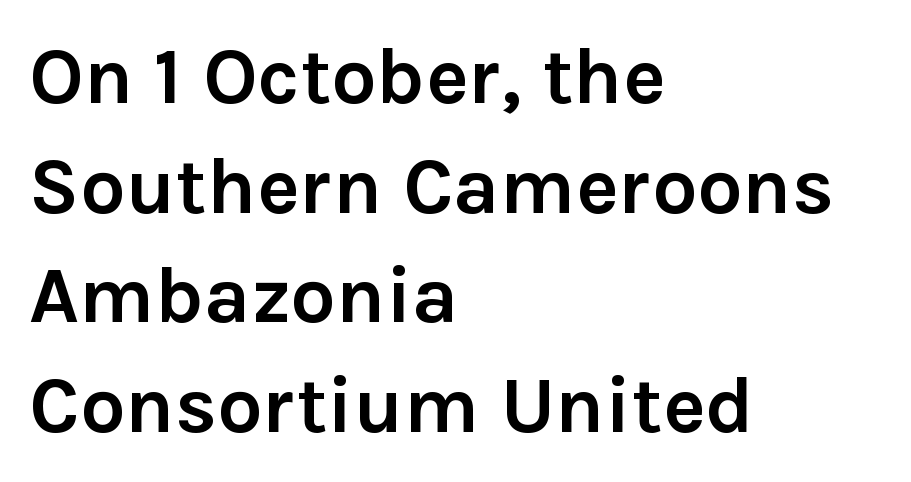
The image shows 80 px semibold sans-serif type, upright; set left-aligned, normal line spacing (1.37x), normal letter spacing, not underlined; low stroke contrast and a medium x-height.
